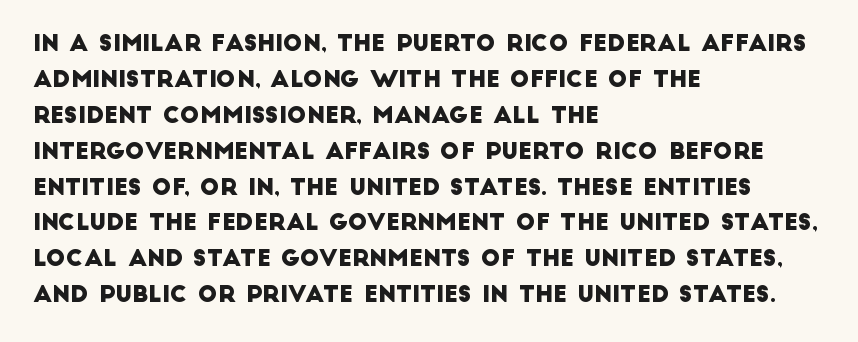
The lines sit at an ordinary, default distance from one another. The space beneath each line is pristine and unruled. These lines are set flush left with a ragged right edge. Does extra space separate the letters? No, they use regular spacing.
